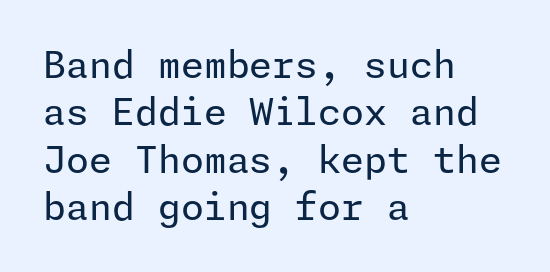
{"serif": "no", "italic": "no", "bold": "no", "weight": "regular", "width": "normal", "stroke_contrast": "low", "x_height": "medium", "underline": "no", "align": "left", "line_spacing": "normal", "line_spacing_ratio": 1.28, "letter_spacing": "normal", "letter_spacing_em": 0.0, "glyph_px": 37}
